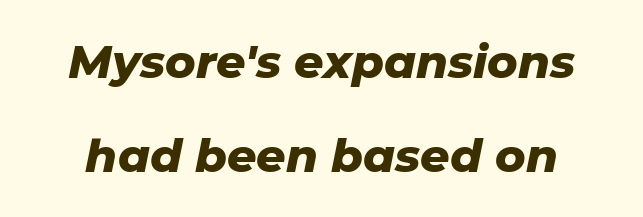
{"italic": "yes", "lean": "right", "slant_degrees": 11, "bold": "yes", "weight": "heavy", "width": "normal", "stroke_contrast": "low", "x_height": "medium", "monospaced": "no", "underline": "no", "line_spacing": "loose", "line_spacing_ratio": 2.04, "letter_spacing": "normal", "letter_spacing_em": 0.0, "glyph_px": 46}
